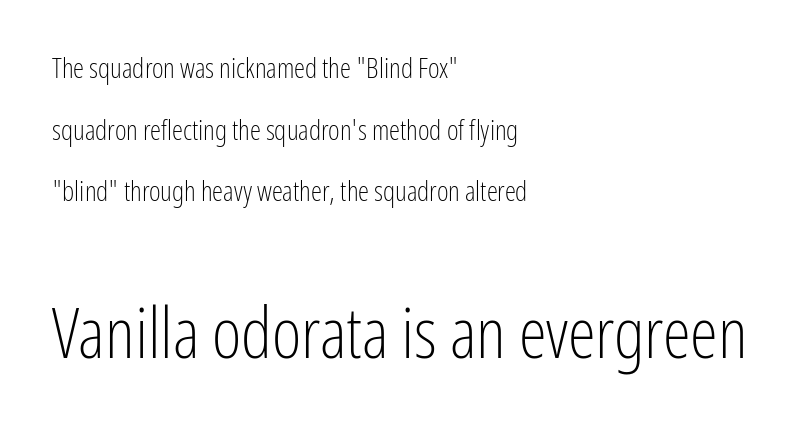
Q: Is the text bold? A: No.
Q: Is the text italic (slanted)? A: No, it is upright.
Q: Is the typeface a serif or a sans-serif typeface? A: Sans-serif.
Q: Is the text underlined? A: No.
Q: How is the paragraph aligned? A: Left-aligned.
Q: Is the spacing between letters normal or unusually wide? A: Normal.
Q: Is the spacing between lines tight, normal or loose? A: Loose.
Q: Which block of text is set in a larger size, the first (top) or the second (bottom)? A: The second (bottom) one.
Q: Width (condensed, normal, or wide)? A: Condensed.
Q: Stroke contrast? A: Low.
Q: x-height? A: Medium.
Q: Monospaced? A: No.
